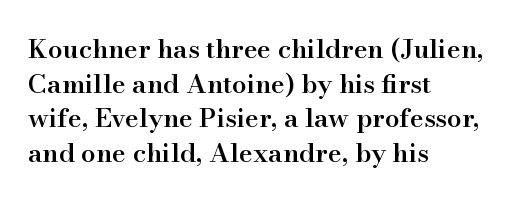
Q: Is the text bold? A: Semi-bold.
Q: Is the text italic (slanted)? A: No, it is upright.
Q: Is the text underlined? A: No.
Q: How is the paragraph aligned? A: Left-aligned.
Q: Is the spacing between letters normal or unusually wide? A: Normal.
Q: Is the spacing between lines tight, normal or loose? A: Normal.
